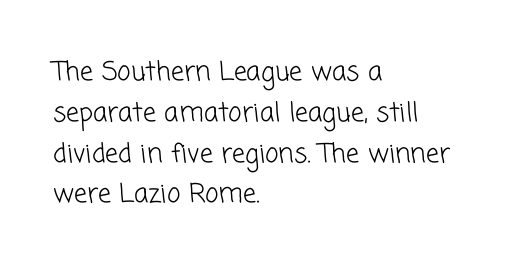
The image shows 26 px text type; set left-aligned, normal line spacing (1.57x), normal letter spacing, not underlined.
